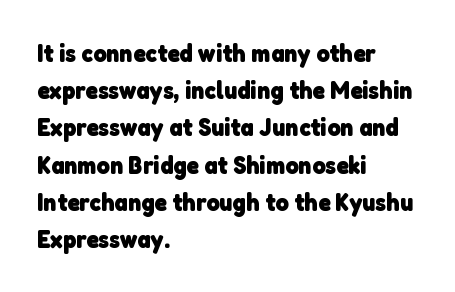
Weight: bold. Layout note: lines flush left. Summary of vertical rhythm: regular, with standard interline spacing. Plain, unruled lines of type. In terms of letterspacing, this is plain default setting.
